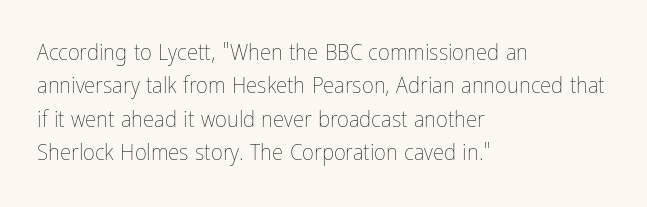
How would I describe the line gaps? Plain and ordinary. Just letters on the line, the space beneath them empty. Alignment: flush left. In terms of posture, this sample is upright.
